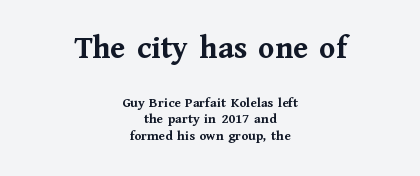
Are there feet on the stems? There are — it's a serif. Clear beneath every line of the passage. This is heavy type, rendered in bold. A typesetter would call this proportional, since set widths differ per character. A typesetter would call this leading minimal, almost set solid.
